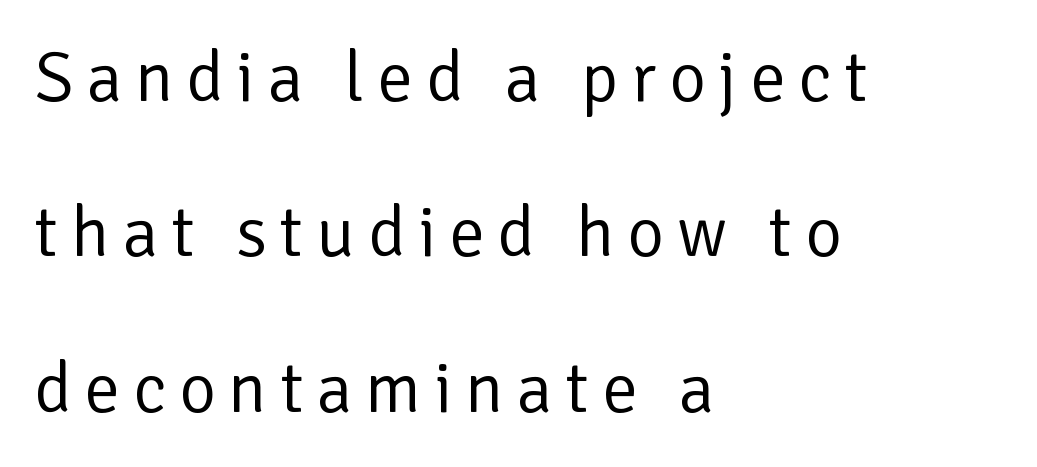
The image shows 71 px regular-weight sans-serif type, upright; set left-aligned, loose line spacing (2.19x), not underlined; low stroke contrast and a medium x-height.
